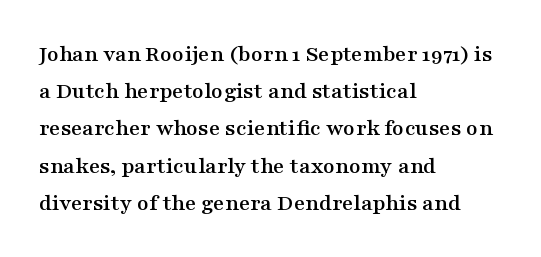
{"italic": "no", "underline": "no", "align": "left", "line_spacing": "normal", "line_spacing_ratio": 1.55, "letter_spacing": "normal", "letter_spacing_em": 0.0, "glyph_px": 24}
